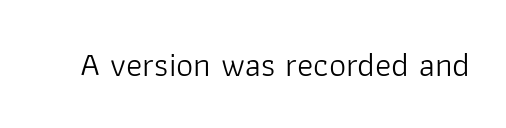
Q: Is the text bold? A: No.
Q: Is the text italic (slanted)? A: No, it is upright.
Q: Is the typeface a serif or a sans-serif typeface? A: Sans-serif.
Q: Is the text underlined? A: No.
Q: Is the spacing between letters normal or unusually wide? A: Normal.
Q: Width (condensed, normal, or wide)? A: Normal.
Q: Stroke contrast? A: Low.
Q: x-height? A: Medium.
Q: Monospaced? A: No.
